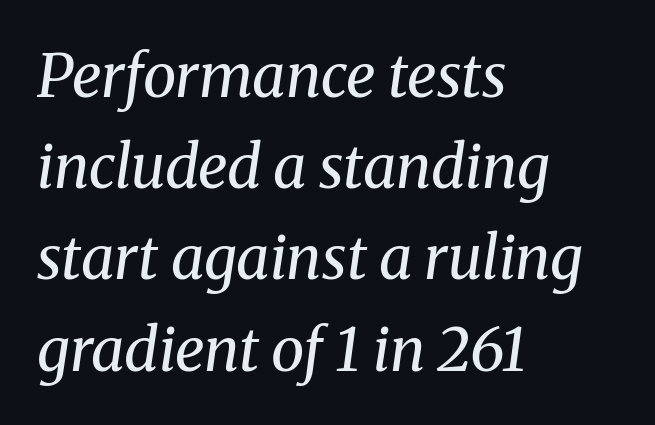
The image shows 60 px regular-weight serif type, italic (leaning right); set left-aligned, normal line spacing (1.52x), normal letter spacing, not underlined; medium stroke contrast and a medium x-height.
